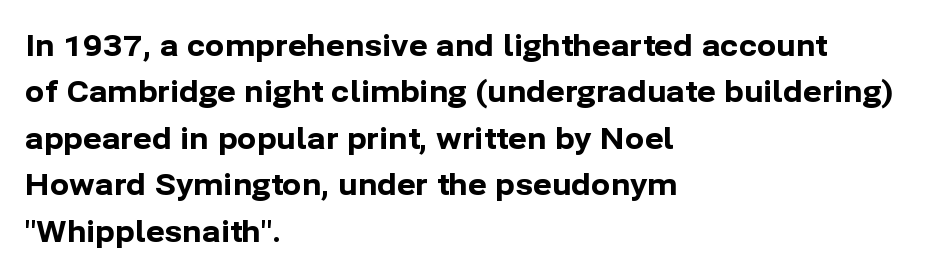
The image shows 29 px bold sans-serif type, upright; set left-aligned, normal line spacing (1.6x), normal letter spacing, not underlined; low stroke contrast and a medium x-height.
